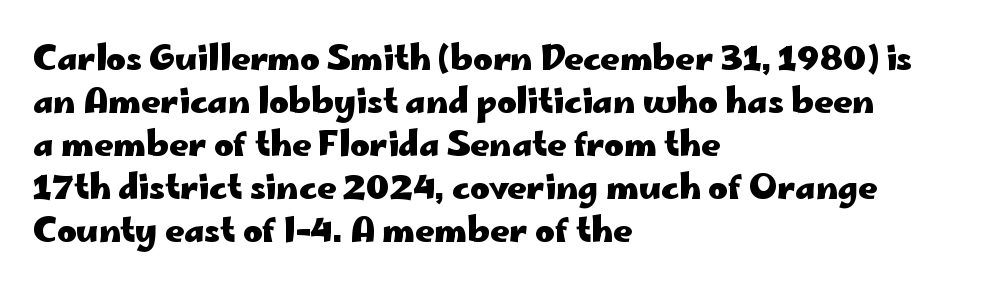
{"serif": "no", "italic": "no", "bold": "yes", "weight": "heavy", "width": "wide", "stroke_contrast": "low", "x_height": "small", "monospaced": "no", "underline": "no", "align": "left", "line_spacing": "normal", "line_spacing_ratio": 1.3, "letter_spacing": "normal", "letter_spacing_em": 0.0, "glyph_px": 33}
